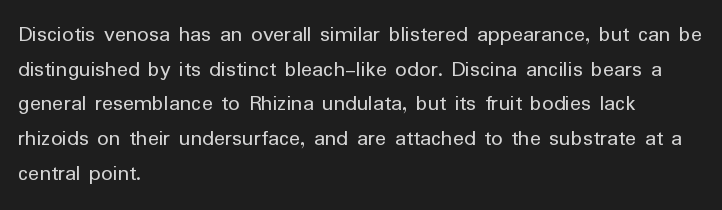
Vertical strokes here are truly vertical. Is the block centered? No — it sits flush against the left margin. Standard letterfit; no display-style spreading of the glyphs. This is not heavy type; no bold has been used.
